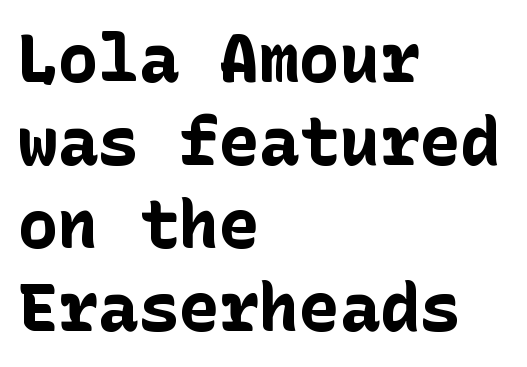
Glance below the letters and you will spot only blank space. When letters stand straight like this, we call the style roman or upright. Spacing between characters is what you'd get straight out of the box. Caption: multi-line text, flush left, ragged right.
